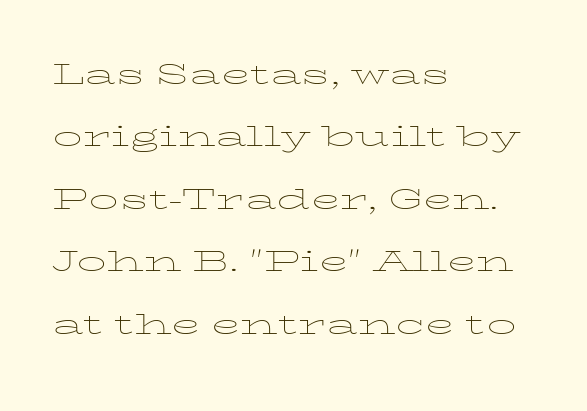
Nope, not italic — everything's standing straight. The line texture is even and compact thanks to regular tracking. The rag falls on the right side of this text block. No extra ink here — the face is not bold.
